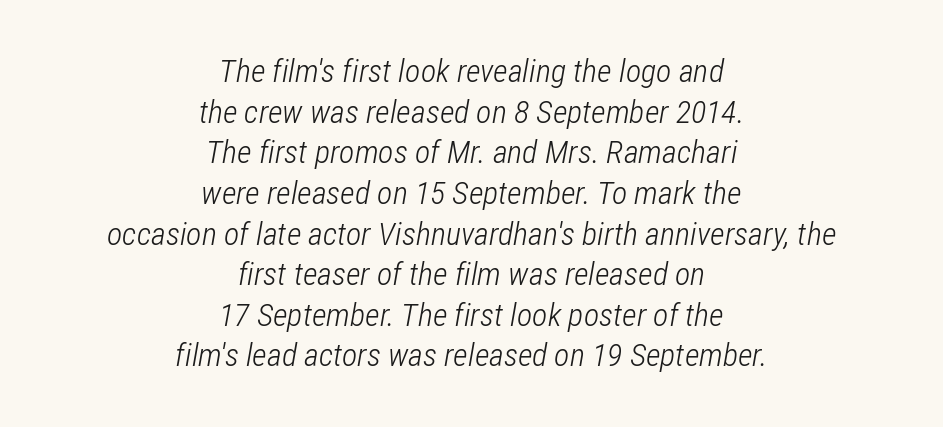
The image shows 32 px light, condensed type, italic (leaning right); set centered, normal line spacing (1.27x), normal letter spacing, not underlined; low stroke contrast and a medium x-height.
